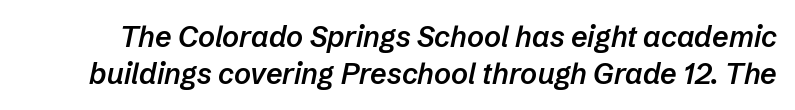
The image shows 29 px semibold type, italic (leaning right); set normal line spacing (1.26x), normal letter spacing, not underlined; low stroke contrast and a medium x-height.
